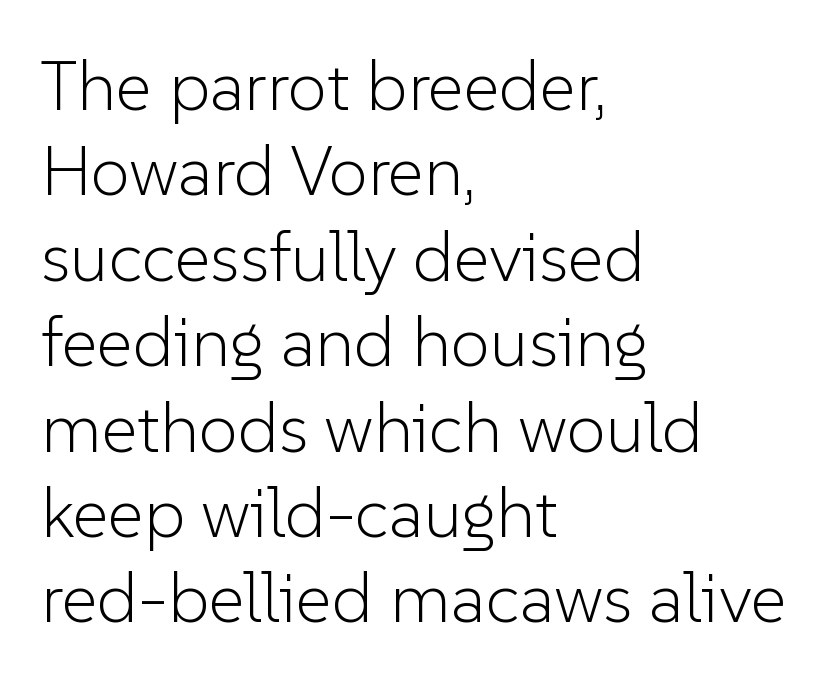
Every stem runs plumb, perpendicular to the baseline. Heaviness? Minimal to ordinary, like unemphasized prose. Note the varied advance widths — an 'i' is clearly narrower than an 'm'. No extra tracking has been applied to these lines. Alignment: flush left.
